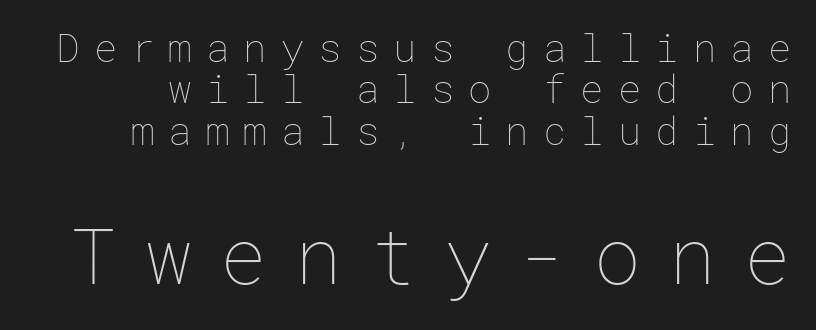
Q: Is the text bold? A: No.
Q: Is the text italic (slanted)? A: No, it is upright.
Q: Is the text underlined? A: No.
Q: Is the spacing between letters normal or unusually wide? A: Unusually wide.
Q: Is the spacing between lines tight, normal or loose? A: Tight.
Q: Which block of text is set in a larger size, the first (top) or the second (bottom)? A: The second (bottom) one.
Q: Width (condensed, normal, or wide)? A: Normal.
Q: Stroke contrast? A: Low.
Q: x-height? A: Medium.
